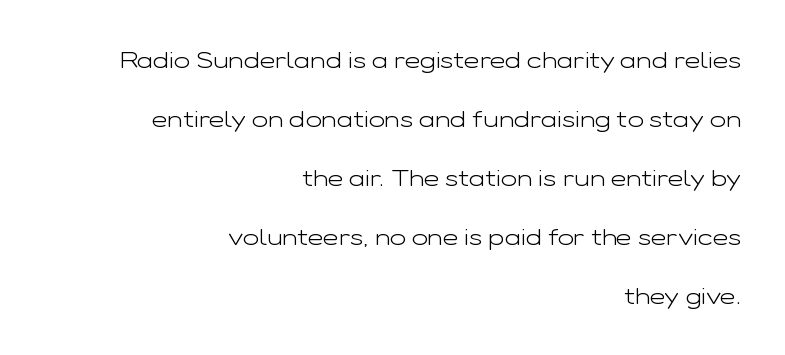
Q: Is the text bold? A: No.
Q: Is the text italic (slanted)? A: No, it is upright.
Q: Is the text underlined? A: No.
Q: How is the paragraph aligned? A: Right-aligned.
Q: Is the spacing between letters normal or unusually wide? A: Normal.
Q: Is the spacing between lines tight, normal or loose? A: Loose.
